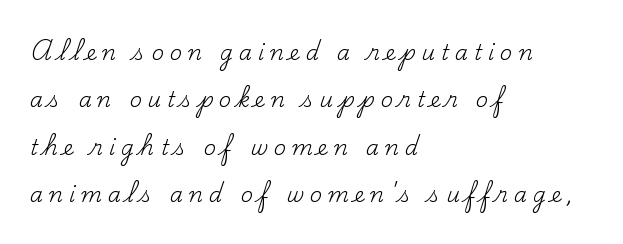
The image shows 21 px text type; set left-aligned, loose line spacing (2.26x), unusually wide letter spacing (+0.28 em), not underlined.
